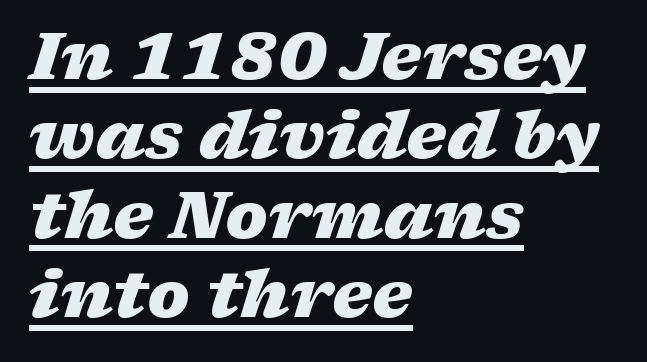
The image shows 64 px heavy, wide type, italic (leaning right); set left-aligned, line spacing 1.24x, normal letter spacing, underlined; low stroke contrast and a medium x-height.
